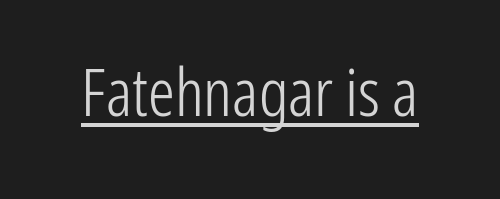
Q: Is the text bold? A: No.
Q: Is the text italic (slanted)? A: No, it is upright.
Q: Is the typeface a serif or a sans-serif typeface? A: Sans-serif.
Q: Is the text underlined? A: Yes.
Q: Is the spacing between letters normal or unusually wide? A: Normal.
Q: Width (condensed, normal, or wide)? A: Condensed.
Q: Stroke contrast? A: Low.
Q: x-height? A: Medium.
Q: Monospaced? A: No.
